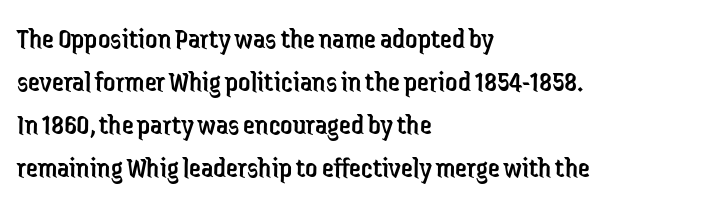
A typesetter would call this proportional, since set widths differ per character. Every stem runs plumb, perpendicular to the baseline. No word sits above an underline. Notice how the passage keeps a crisp vertical edge on the left only.
